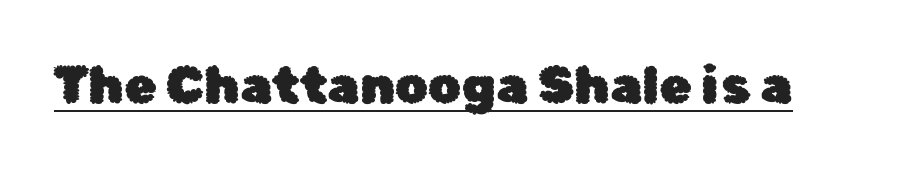
The image shows 52 px sans-serif type, upright; set normal letter spacing, underlined; low stroke contrast and a medium x-height.
